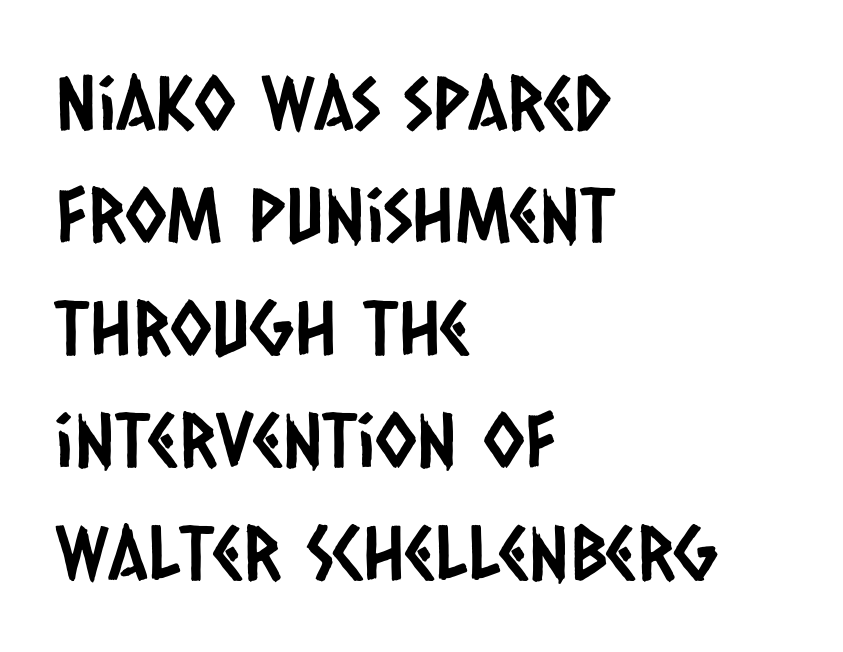
Q: Is the typeface a serif or a sans-serif typeface? A: Sans-serif.
Q: Is the text underlined? A: No.
Q: How is the paragraph aligned? A: Left-aligned.
Q: Is the spacing between letters normal or unusually wide? A: Normal.
Q: Is the spacing between lines tight, normal or loose? A: Normal.
Q: Width (condensed, normal, or wide)? A: Condensed.
Q: Stroke contrast? A: Low.
Q: x-height? A: Large.
Q: Monospaced? A: No.
